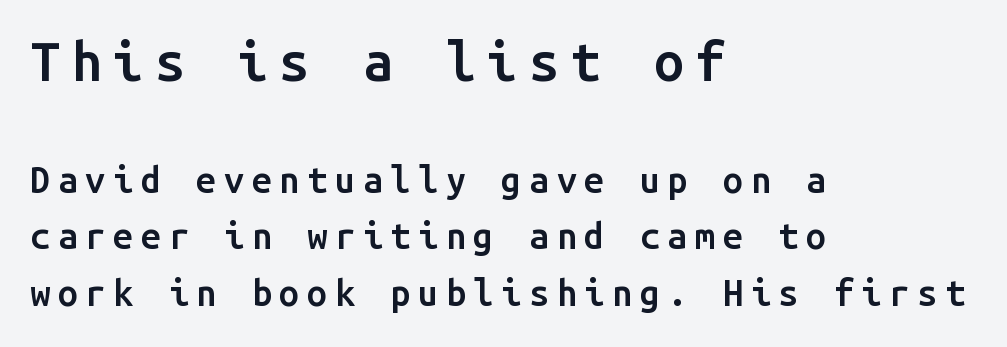
Q: Is the text bold? A: Semi-bold.
Q: Is the text italic (slanted)? A: No, it is upright.
Q: Is the typeface a serif or a sans-serif typeface? A: Sans-serif.
Q: Is the text underlined? A: No.
Q: How is the paragraph aligned? A: Left-aligned.
Q: Is the spacing between letters normal or unusually wide? A: Unusually wide.
Q: Is the spacing between lines tight, normal or loose? A: Normal.
Q: Which block of text is set in a larger size, the first (top) or the second (bottom)? A: The first (top) one.
Q: Width (condensed, normal, or wide)? A: Normal.
Q: Stroke contrast? A: Low.
Q: x-height? A: Medium.
Q: Monospaced? A: Yes.
